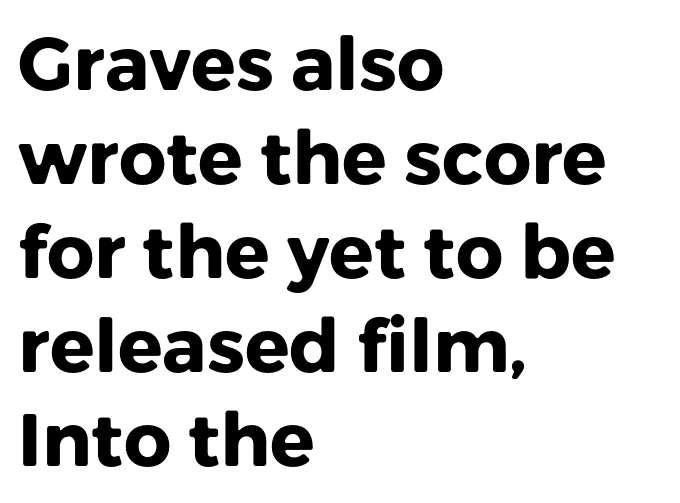
{"serif": "no", "italic": "no", "bold": "yes", "weight": "heavy", "width": "normal", "stroke_contrast": "low", "x_height": "medium", "monospaced": "no", "underline": "no", "align": "left", "line_spacing": "normal", "line_spacing_ratio": 1.27, "letter_spacing": "normal", "letter_spacing_em": 0.0, "glyph_px": 74}
